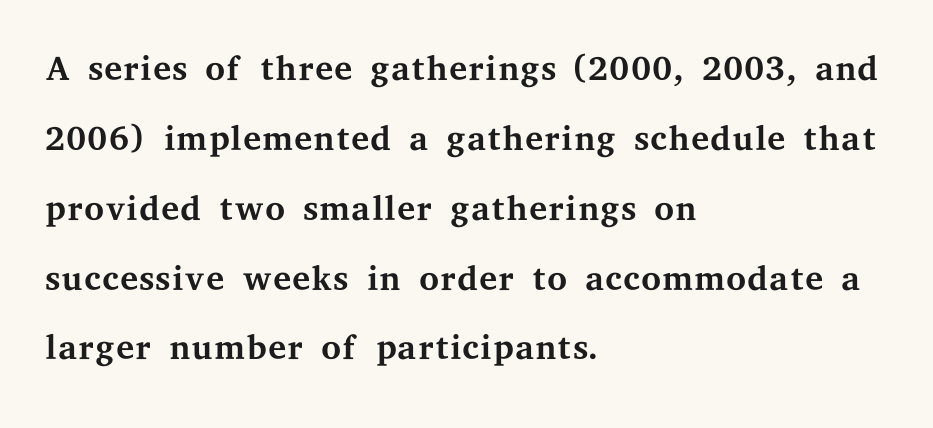
Q: Is the text bold? A: No.
Q: Is the text italic (slanted)? A: No, it is upright.
Q: Is the typeface a serif or a sans-serif typeface? A: Serif.
Q: Is the text underlined? A: No.
Q: How is the paragraph aligned? A: Left-aligned.
Q: Is the spacing between letters normal or unusually wide? A: Normal.
Q: Is the spacing between lines tight, normal or loose? A: Normal.
Q: Width (condensed, normal, or wide)? A: Wide.
Q: Stroke contrast? A: Medium.
Q: x-height? A: Medium.
Q: Monospaced? A: No.
